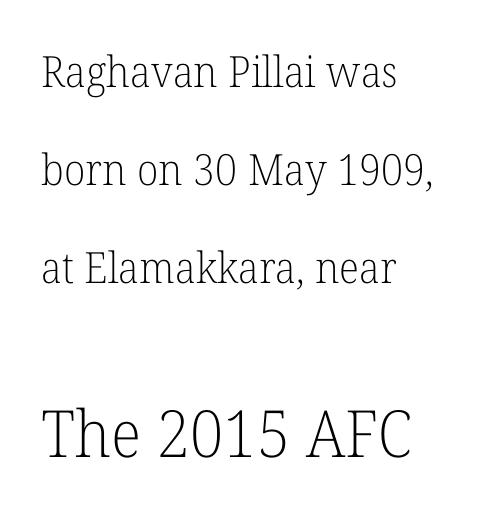
The letters sit at their default tracking, neither squeezed nor spread. Of the two passages, the one underneath uses the larger point size. The face used here is proportionally spaced, like ordinary book or web type. In CSS terms this would be text-align: left. Weight: regular or lighter. How would I describe the line gaps? Wide and relaxed.
